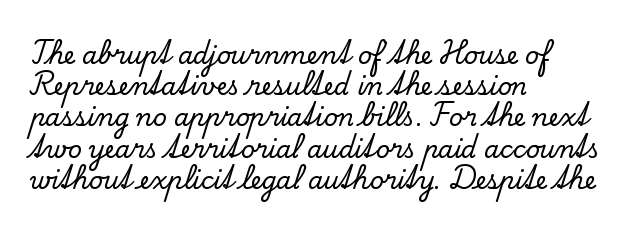
{"underline": "no", "align": "left", "line_spacing": "normal", "line_spacing_ratio": 1.3, "letter_spacing": "normal", "letter_spacing_em": 0.0, "glyph_px": 24}
